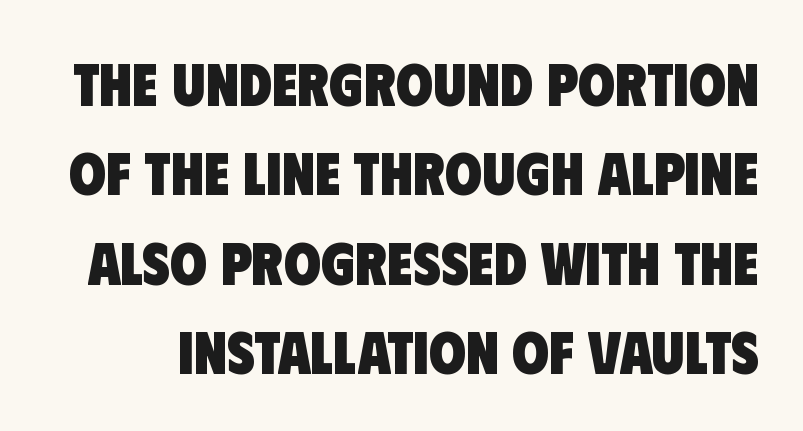
Q: Is the text bold? A: Yes.
Q: Is the typeface a serif or a sans-serif typeface? A: Sans-serif.
Q: Is the text underlined? A: No.
Q: Is the spacing between letters normal or unusually wide? A: Normal.
Q: Is the spacing between lines tight, normal or loose? A: Normal.
Q: Width (condensed, normal, or wide)? A: Condensed.
Q: Stroke contrast? A: Low.
Q: x-height? A: Large.
Q: Monospaced? A: No.
